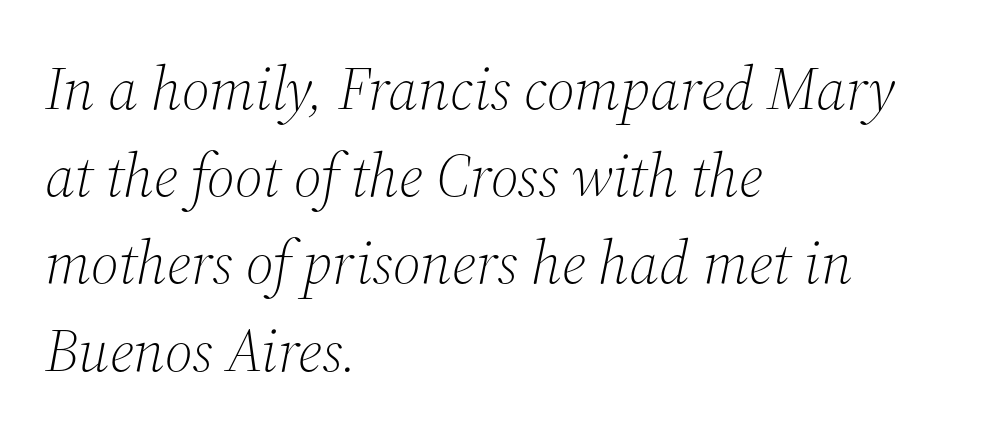
Q: Is the text bold? A: No.
Q: Is the text italic (slanted)? A: Yes, it leans right by about 12 degrees.
Q: Is the typeface a serif or a sans-serif typeface? A: Serif.
Q: Is the text underlined? A: No.
Q: How is the paragraph aligned? A: Left-aligned.
Q: Is the spacing between letters normal or unusually wide? A: Normal.
Q: Is the spacing between lines tight, normal or loose? A: Normal.
Q: Width (condensed, normal, or wide)? A: Normal.
Q: Stroke contrast? A: Medium.
Q: x-height? A: Medium.
Q: Monospaced? A: No.
